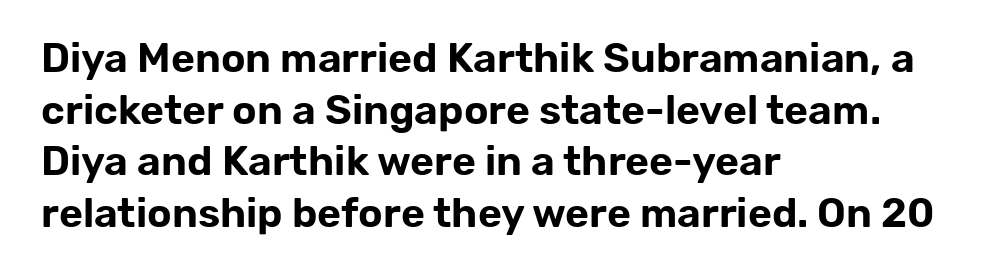
{"serif": "no", "italic": "no", "width": "normal", "stroke_contrast": "low", "x_height": "medium", "monospaced": "no", "underline": "no", "align": "left", "line_spacing": "normal", "line_spacing_ratio": 1.26, "letter_spacing": "normal", "letter_spacing_em": 0.0, "glyph_px": 41}
